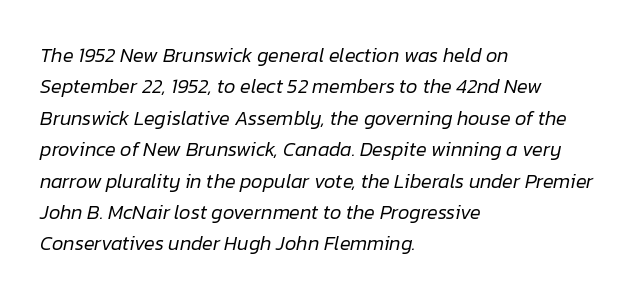
The image shows 20 px text type, italic (leaning right); set left-aligned, normal line spacing (1.57x), normal letter spacing, not underlined.
